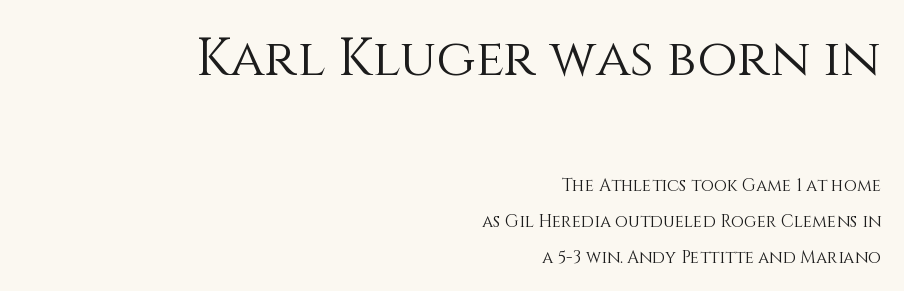
{"italic": "no", "bold": "no", "weight": "light", "width": "normal", "stroke_contrast": "medium", "x_height": "large", "monospaced": "no", "underline": "no", "align": "right", "line_spacing": "loose", "line_spacing_ratio": 2.11, "letter_spacing": "normal", "letter_spacing_em": 0.0, "larger_block": "first", "size_ratio": 3.06, "glyph_px": 52}
